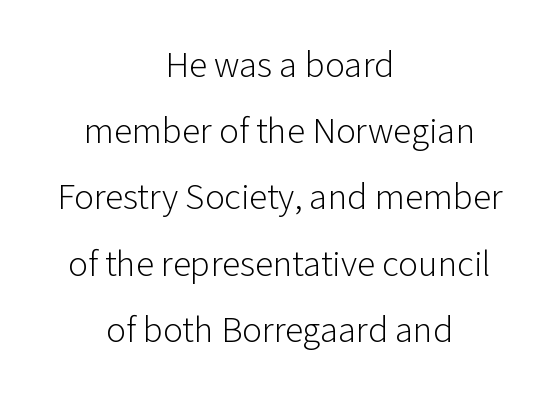
{"serif": "no", "italic": "no", "bold": "no", "weight": "light", "width": "normal", "stroke_contrast": "low", "x_height": "medium", "monospaced": "no", "underline": "no", "align": "center", "line_spacing_ratio": 1.79, "letter_spacing": "normal", "letter_spacing_em": 0.0, "glyph_px": 37}
